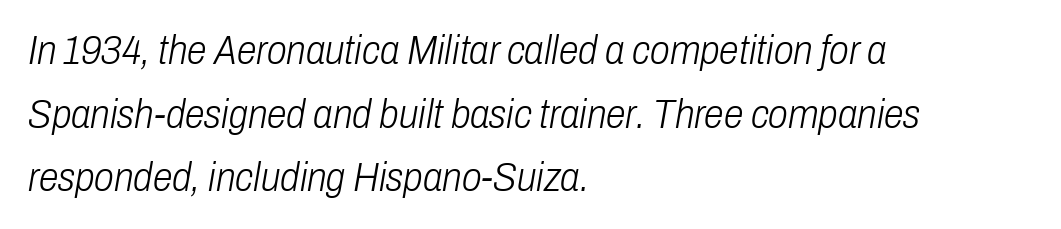
{"italic": "yes", "lean": "right", "slant_degrees": 10, "bold": "no", "weight": "light", "width": "condensed", "stroke_contrast": "low", "x_height": "medium", "monospaced": "no", "underline": "no", "align": "left", "line_spacing": "normal", "line_spacing_ratio": 1.59, "letter_spacing": "normal", "letter_spacing_em": 0.0, "glyph_px": 40}
